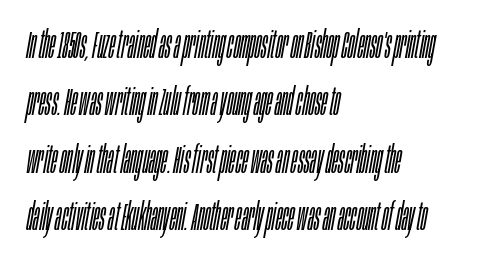
The image shows 38 px light, condensed type, italic (leaning right); set left-aligned, normal line spacing (1.51x), normal letter spacing, not underlined; low stroke contrast and a large x-height.
